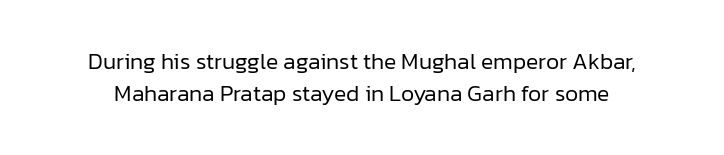
The image shows 23 px text type, upright; set normal line spacing (1.41x), normal letter spacing, not underlined.
